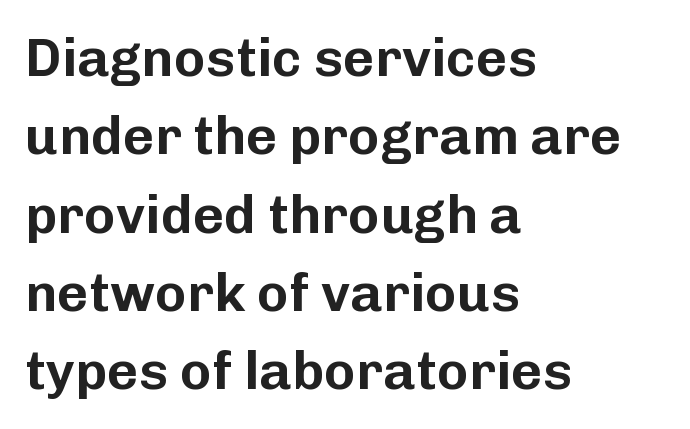
The image shows 54 px sans-serif type, upright; set left-aligned, normal line spacing (1.45x), normal letter spacing, not underlined; low stroke contrast and a medium x-height.
